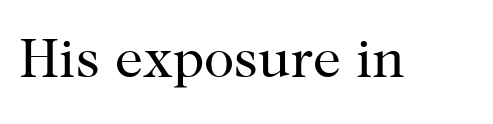
{"serif": "yes", "italic": "no", "bold": "no", "weight": "regular", "width": "normal", "stroke_contrast": "high", "x_height": "medium", "monospaced": "no", "underline": "no", "letter_spacing": "normal", "letter_spacing_em": 0.0, "glyph_px": 56}
